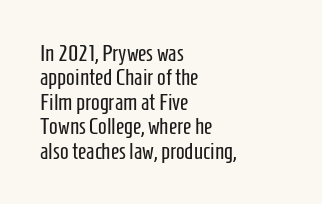
Is the letter spacing exaggerated? No — it looks like the ordinary default. The lettering stays uniformly vertical, giving the passage a roman look. One glance says dense: line gaps are narrower than usual. The face looks like a standard text weight, possibly lighter.
